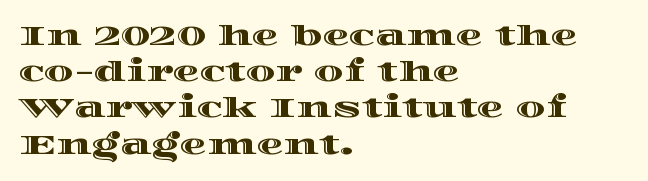
{"italic": "no", "underline": "no", "align": "left", "line_spacing": "normal", "line_spacing_ratio": 1.34, "letter_spacing": "normal", "letter_spacing_em": 0.0, "glyph_px": 27}
